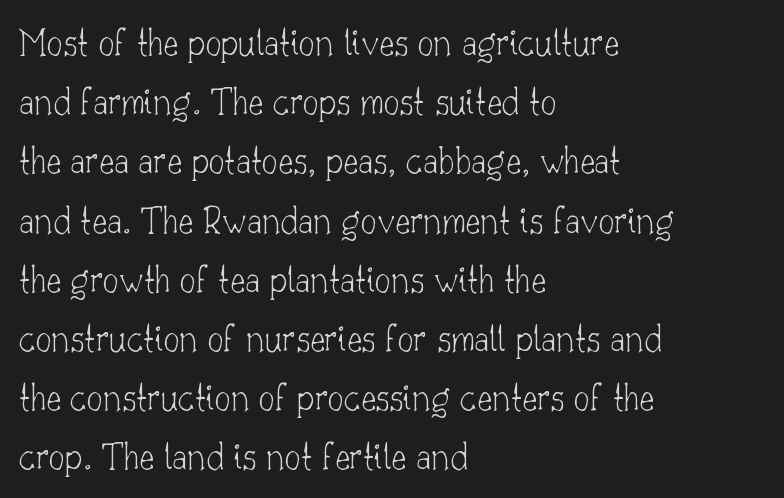
{"serif": "yes", "italic": "no", "bold": "no", "weight": "thin", "width": "normal", "stroke_contrast": "low", "x_height": "small", "monospaced": "no", "underline": "no", "align": "left", "line_spacing": "normal", "line_spacing_ratio": 1.48, "letter_spacing": "normal", "letter_spacing_em": 0.0, "glyph_px": 40}
